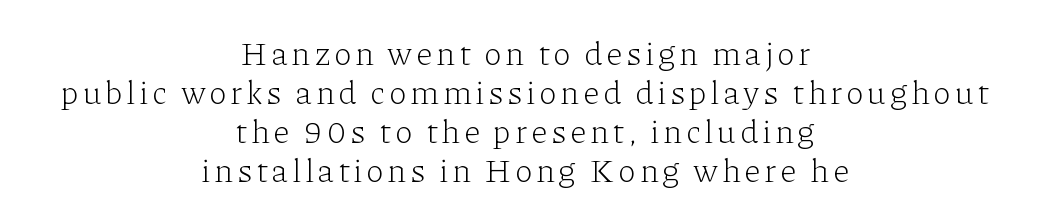
{"serif": "yes", "italic": "no", "bold": "no", "weight": "light", "width": "normal", "stroke_contrast": "low", "x_height": "medium", "monospaced": "no", "underline": "no", "align": "center", "line_spacing_ratio": 1.18, "glyph_px": 33}
